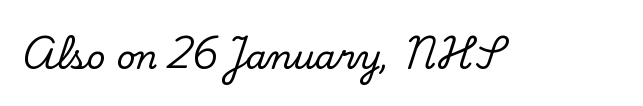
The image shows 33 px serif type; set normal letter spacing, not underlined; low stroke contrast and a small x-height.
